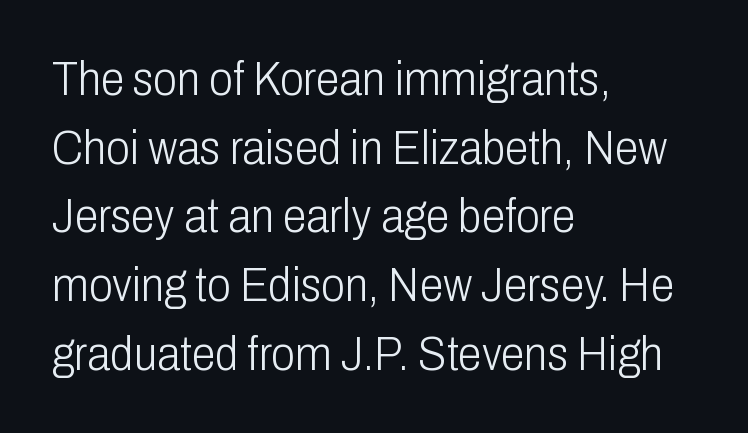
The image shows 48 px light, condensed sans-serif type, upright; set left-aligned, normal line spacing (1.43x), normal letter spacing, not underlined; low stroke contrast and a medium x-height.
